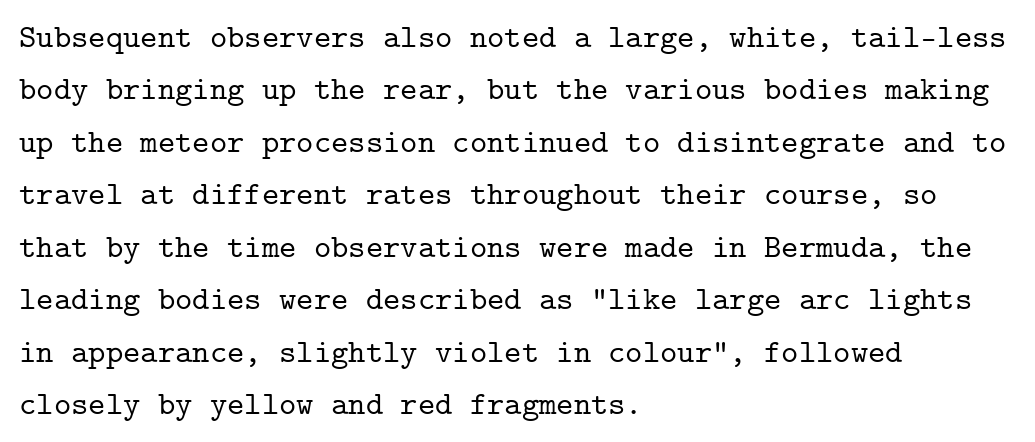
Q: Is the text italic (slanted)? A: No, it is upright.
Q: Is the typeface a serif or a sans-serif typeface? A: Serif.
Q: Is the text underlined? A: No.
Q: How is the paragraph aligned? A: Left-aligned.
Q: Is the spacing between letters normal or unusually wide? A: Normal.
Q: Is the spacing between lines tight, normal or loose? A: Normal.
Q: Width (condensed, normal, or wide)? A: Normal.
Q: Stroke contrast? A: Low.
Q: x-height? A: Medium.
Q: Monospaced? A: Yes.
